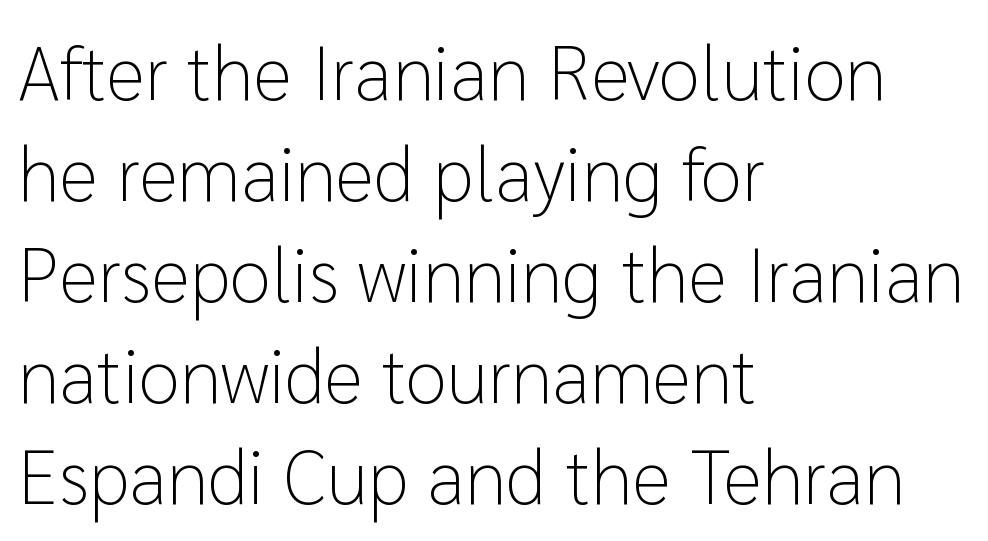
The image shows 76 px light sans-serif type, upright; set left-aligned, normal line spacing (1.33x), normal letter spacing, not underlined; low stroke contrast and a medium x-height.
